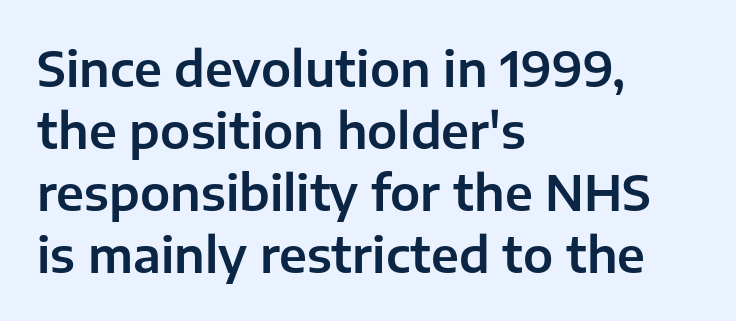
The image shows 48 px sans-serif type, upright; set left-aligned, normal line spacing (1.29x), normal letter spacing, not underlined; low stroke contrast and a medium x-height.
